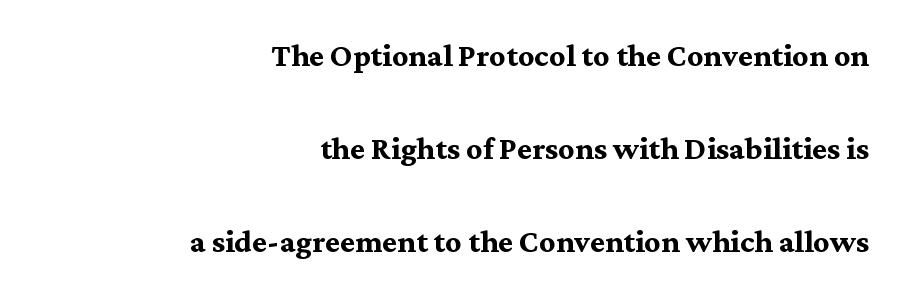
Q: Is the text bold? A: Yes.
Q: Is the text italic (slanted)? A: No, it is upright.
Q: Is the typeface a serif or a sans-serif typeface? A: Serif.
Q: Is the text underlined? A: No.
Q: How is the paragraph aligned? A: Right-aligned.
Q: Is the spacing between letters normal or unusually wide? A: Normal.
Q: Is the spacing between lines tight, normal or loose? A: Loose.
Q: Width (condensed, normal, or wide)? A: Normal.
Q: Stroke contrast? A: Medium.
Q: x-height? A: Medium.
Q: Monospaced? A: No.
